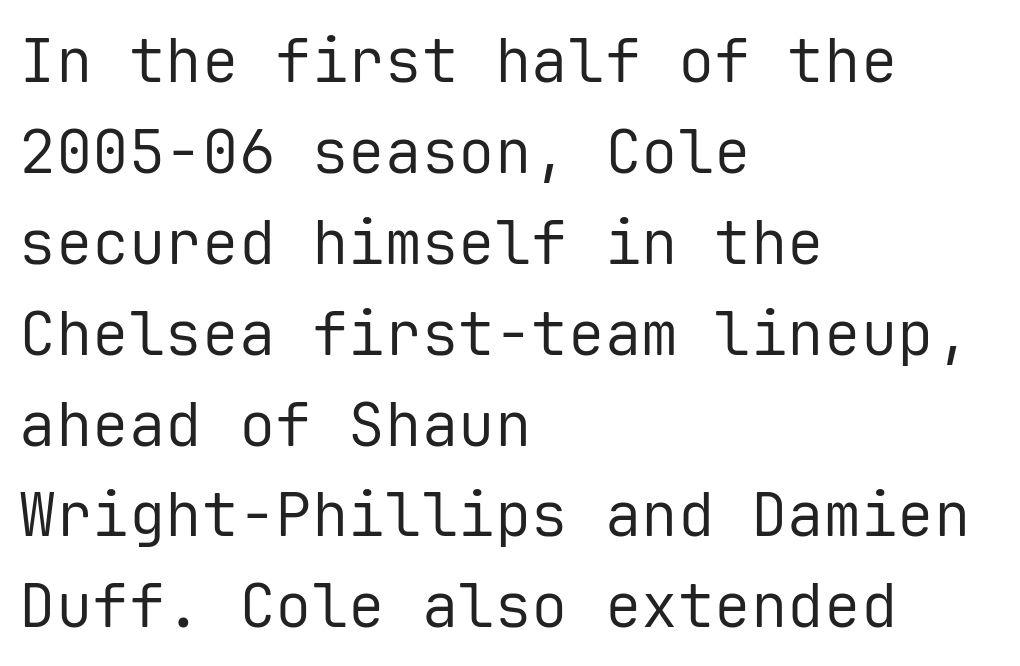
Words float on clear page, feet unadorned. Layout note: lines flush left. Posture: upright roman. Counters stay open thanks to moderate or lighter strokes.
